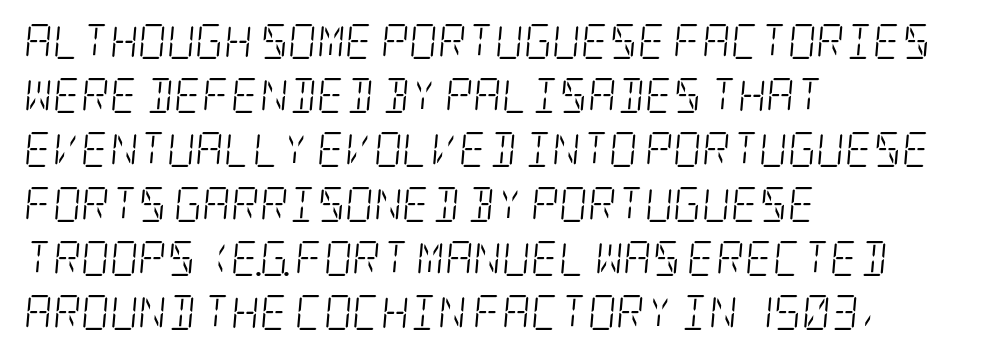
{"serif": "yes", "italic": "yes", "lean": "right", "slant_degrees": 5, "bold": "no", "weight": "light", "width": "condensed", "stroke_contrast": "low", "x_height": "large", "underline": "no", "align": "left", "line_spacing": "normal", "line_spacing_ratio": 1.55, "letter_spacing": "normal", "letter_spacing_em": 0.0, "glyph_px": 35}
